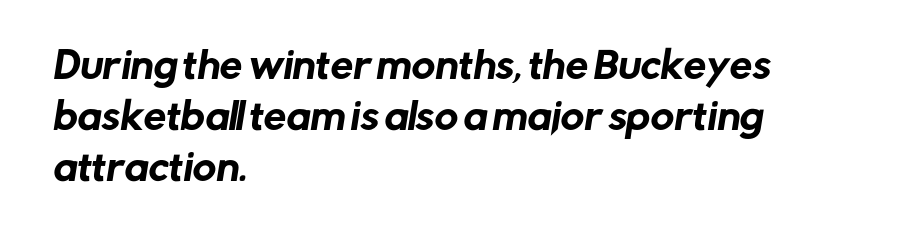
The image shows 36 px sans-serif type; set left-aligned, normal line spacing (1.41x), normal letter spacing, not underlined; low stroke contrast and a medium x-height.
